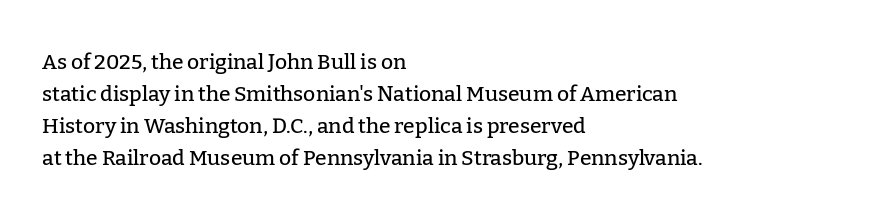
Q: Is the text italic (slanted)? A: No, it is upright.
Q: Is the text underlined? A: No.
Q: How is the paragraph aligned? A: Left-aligned.
Q: Is the spacing between letters normal or unusually wide? A: Normal.
Q: Is the spacing between lines tight, normal or loose? A: Normal.
